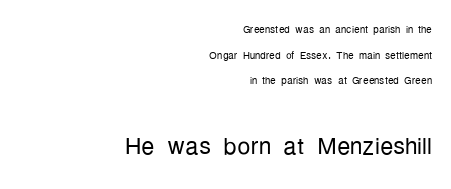
Nope, no serifs anywhere on these letters. Posture: straight, roman, zero tilt. Note the varied advance widths — an 'i' is clearly narrower than an 'm'. These glyphs show unthickened strokes, regular width or finer.
